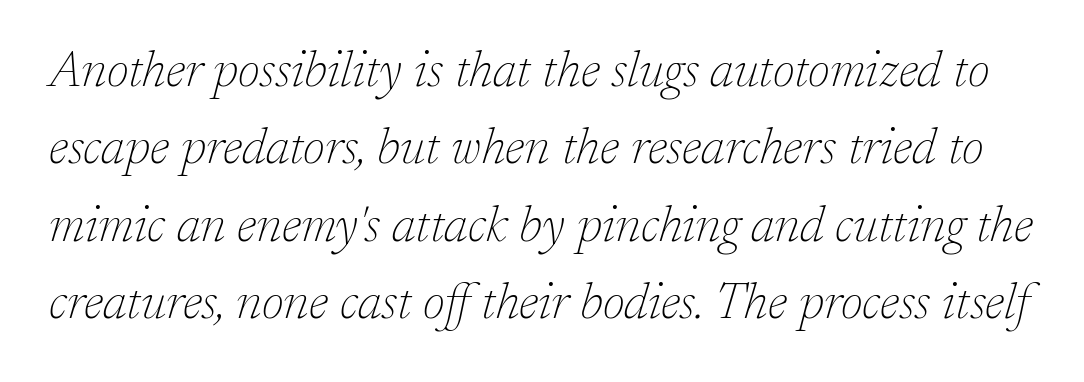
Q: Is the text bold? A: No.
Q: Is the text italic (slanted)? A: Yes, it leans right by about 17 degrees.
Q: Is the typeface a serif or a sans-serif typeface? A: Serif.
Q: Is the text underlined? A: No.
Q: Is the spacing between letters normal or unusually wide? A: Normal.
Q: Is the spacing between lines tight, normal or loose? A: Normal.
Q: Width (condensed, normal, or wide)? A: Normal.
Q: Stroke contrast? A: Low.
Q: x-height? A: Medium.
Q: Monospaced? A: No.
